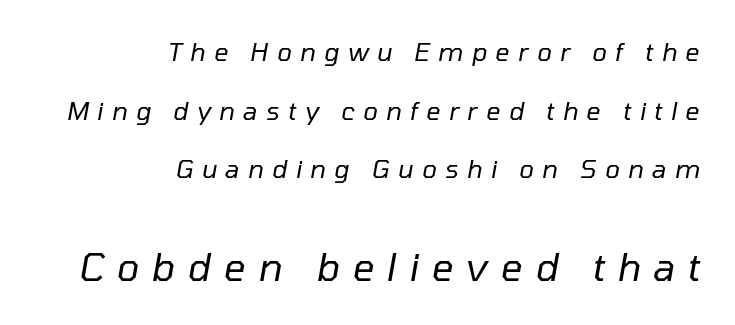
Q: Is the text bold? A: No.
Q: Is the text italic (slanted)? A: Yes, it leans right by about 10 degrees.
Q: Is the text underlined? A: No.
Q: How is the paragraph aligned? A: Right-aligned.
Q: Is the spacing between letters normal or unusually wide? A: Unusually wide.
Q: Is the spacing between lines tight, normal or loose? A: Loose.
Q: Which block of text is set in a larger size, the first (top) or the second (bottom)? A: The second (bottom) one.
Q: Width (condensed, normal, or wide)? A: Normal.
Q: Stroke contrast? A: Low.
Q: x-height? A: Medium.
Q: Monospaced? A: No.
